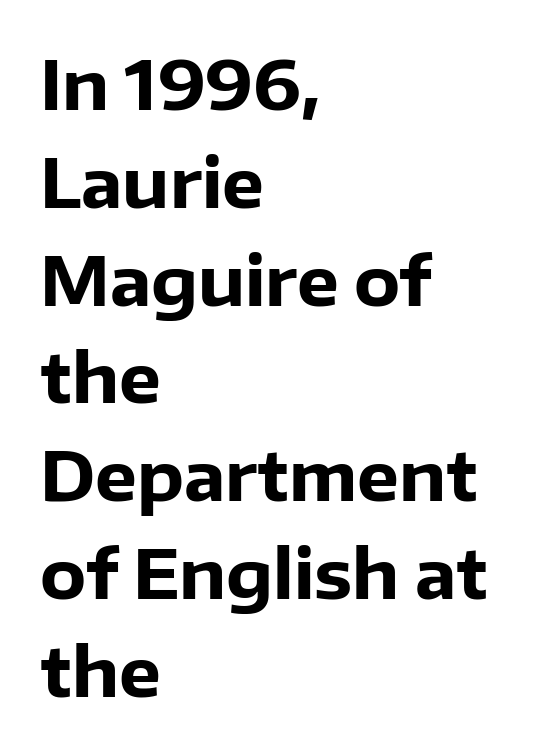
The image shows 67 px heavy sans-serif type, upright; set left-aligned, normal line spacing (1.46x), normal letter spacing, not underlined; low stroke contrast and a medium x-height.
